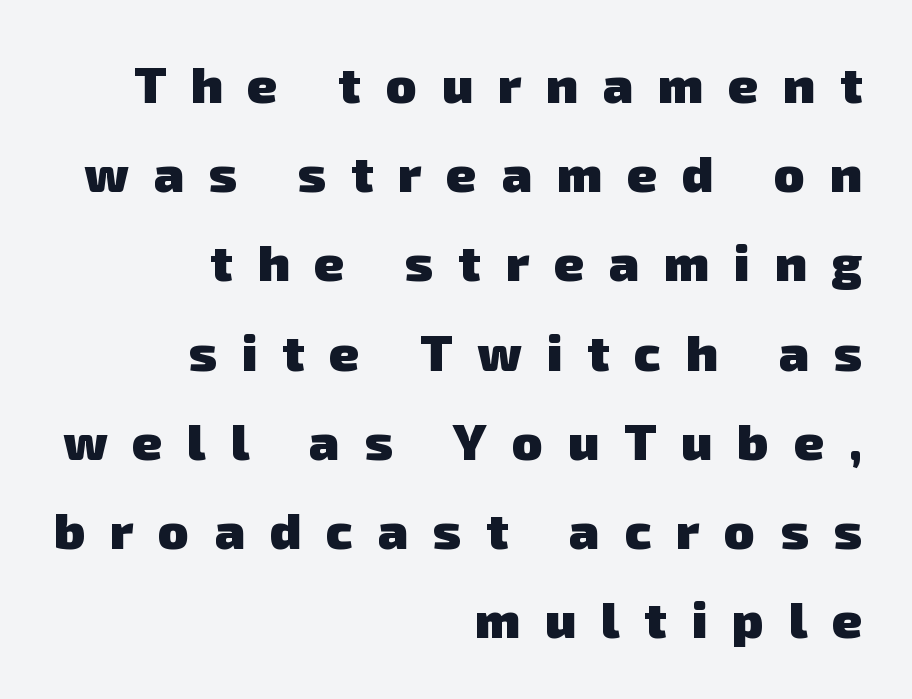
{"serif": "no", "bold": "yes", "weight": "heavy", "width": "normal", "stroke_contrast": "low", "x_height": "medium", "monospaced": "no", "underline": "no", "align": "right", "line_spacing_ratio": 1.75, "letter_spacing": "wide", "letter_spacing_em": 0.49, "glyph_px": 51}
